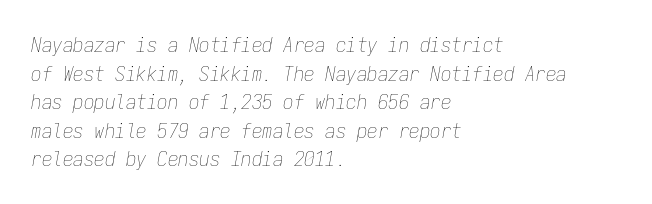
{"italic": "yes", "lean": "right", "slant_degrees": 9, "bold": "no", "underline": "no", "align": "left", "line_spacing": "normal", "line_spacing_ratio": 1.36, "letter_spacing": "normal", "letter_spacing_em": 0.0, "glyph_px": 21}
